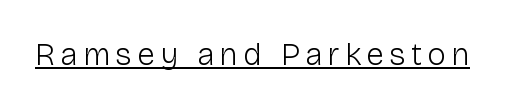
{"serif": "no", "italic": "no", "bold": "no", "weight": "light", "width": "normal", "stroke_contrast": "low", "x_height": "medium", "monospaced": "no", "underline": "yes", "glyph_px": 32}
